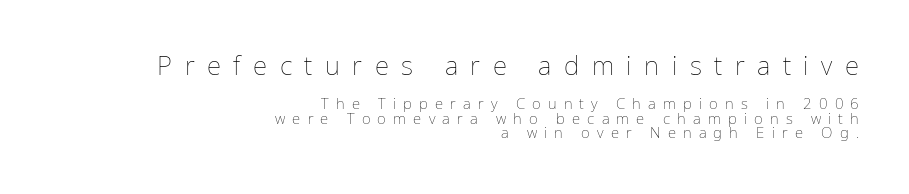
{"italic": "no", "bold": "no", "underline": "no", "align": "right", "line_spacing": "tight", "line_spacing_ratio": 0.95, "letter_spacing": "wide", "letter_spacing_em": 0.48, "larger_block": "first", "size_ratio": 1.73, "glyph_px": 26}
